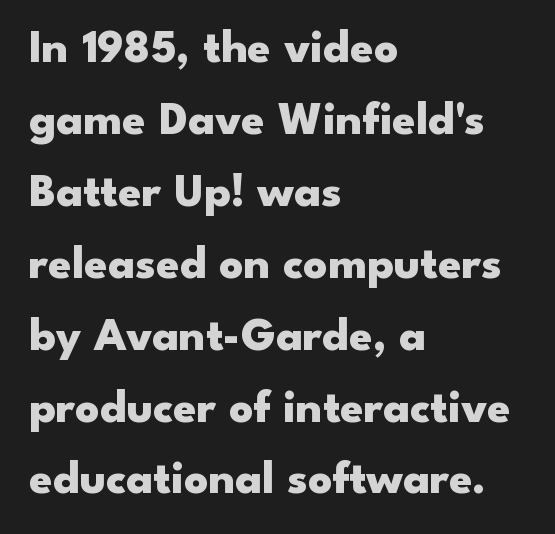
Q: Is the text bold? A: Yes.
Q: Is the text italic (slanted)? A: No, it is upright.
Q: Is the typeface a serif or a sans-serif typeface? A: Sans-serif.
Q: Is the text underlined? A: No.
Q: How is the paragraph aligned? A: Left-aligned.
Q: Is the spacing between letters normal or unusually wide? A: Normal.
Q: Is the spacing between lines tight, normal or loose? A: Normal.
Q: Width (condensed, normal, or wide)? A: Wide.
Q: Stroke contrast? A: Low.
Q: x-height? A: Small.
Q: Monospaced? A: No.
